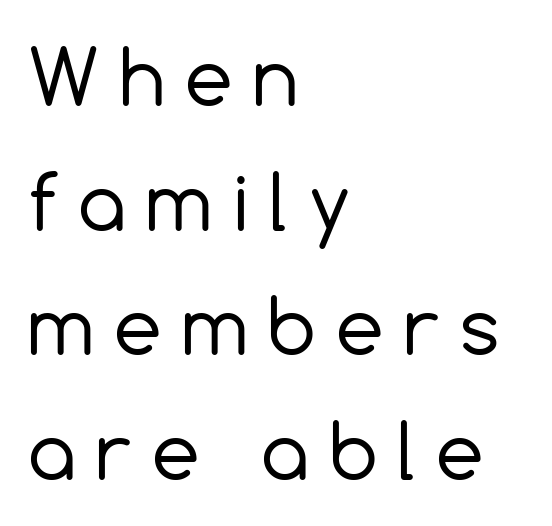
Q: Is the text bold? A: No.
Q: Is the text italic (slanted)? A: No, it is upright.
Q: Is the typeface a serif or a sans-serif typeface? A: Sans-serif.
Q: Is the text underlined? A: No.
Q: How is the paragraph aligned? A: Left-aligned.
Q: Is the spacing between letters normal or unusually wide? A: Unusually wide.
Q: Is the spacing between lines tight, normal or loose? A: Normal.
Q: Width (condensed, normal, or wide)? A: Normal.
Q: x-height? A: Medium.
Q: Monospaced? A: No.
